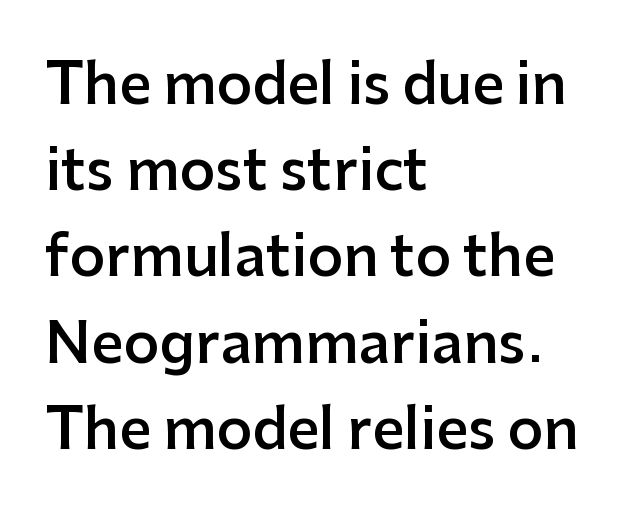
Q: Is the text bold? A: Semi-bold.
Q: Is the text italic (slanted)? A: No, it is upright.
Q: Is the typeface a serif or a sans-serif typeface? A: Sans-serif.
Q: Is the text underlined? A: No.
Q: How is the paragraph aligned? A: Left-aligned.
Q: Is the spacing between letters normal or unusually wide? A: Normal.
Q: Is the spacing between lines tight, normal or loose? A: Normal.
Q: Width (condensed, normal, or wide)? A: Normal.
Q: Stroke contrast? A: Low.
Q: x-height? A: Medium.
Q: Monospaced? A: No.
